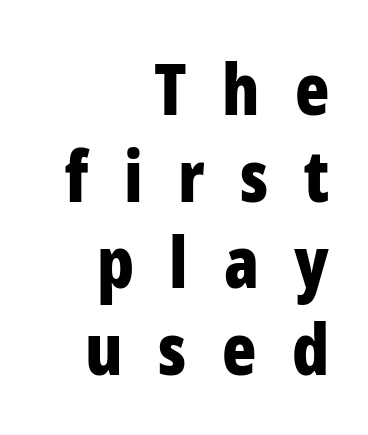
Q: Is the text bold? A: Yes.
Q: Is the text italic (slanted)? A: No, it is upright.
Q: Is the typeface a serif or a sans-serif typeface? A: Sans-serif.
Q: Is the text underlined? A: No.
Q: How is the paragraph aligned? A: Right-aligned.
Q: Is the spacing between letters normal or unusually wide? A: Unusually wide.
Q: Width (condensed, normal, or wide)? A: Condensed.
Q: Stroke contrast? A: Low.
Q: x-height? A: Medium.
Q: Monospaced? A: No.
